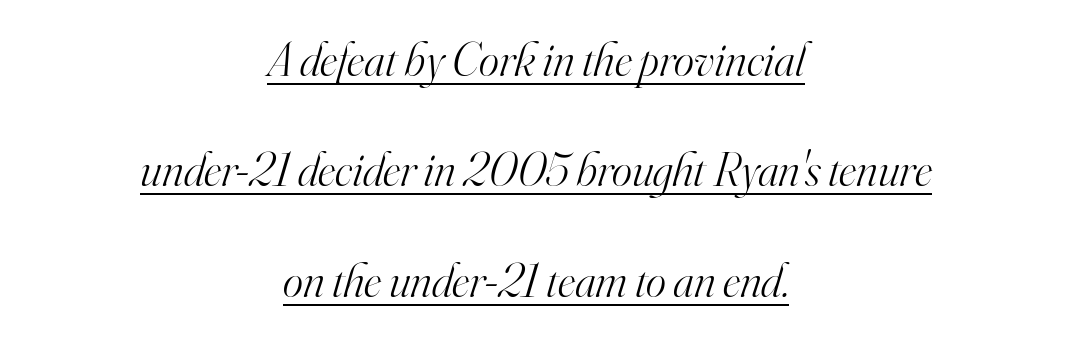
Leading: increased. Think standard paragraph weight, or any step lighter than that. A typographer would call this underscored text. Posture: slanted. The lines are quadded center. You could not count columns in this text — the font is proportionally spaced.
